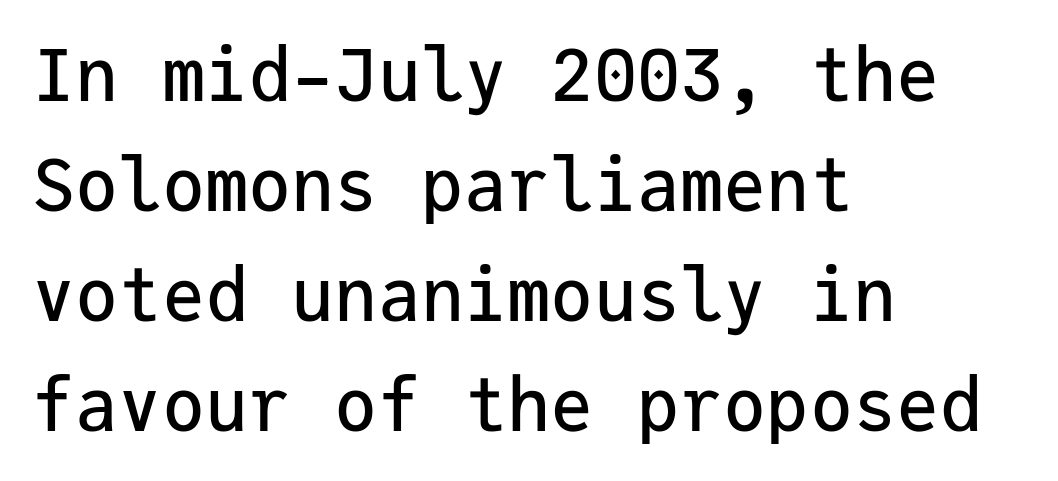
Q: Is the text italic (slanted)? A: No, it is upright.
Q: Is the typeface a serif or a sans-serif typeface? A: Sans-serif.
Q: Is the text underlined? A: No.
Q: How is the paragraph aligned? A: Left-aligned.
Q: Is the spacing between letters normal or unusually wide? A: Normal.
Q: Is the spacing between lines tight, normal or loose? A: Normal.
Q: Width (condensed, normal, or wide)? A: Normal.
Q: Stroke contrast? A: Low.
Q: x-height? A: Medium.
Q: Monospaced? A: Yes.
